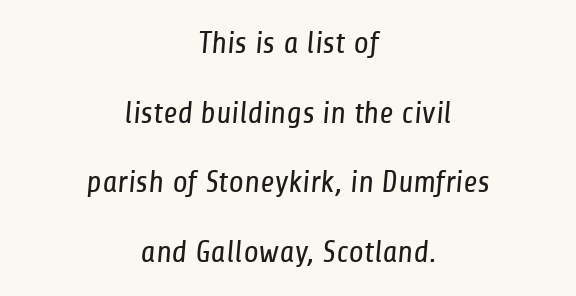
The image shows 31 px regular-weight, condensed sans-serif type; set centered, loose line spacing (2.25x), normal letter spacing, not underlined; low stroke contrast and a medium x-height.
